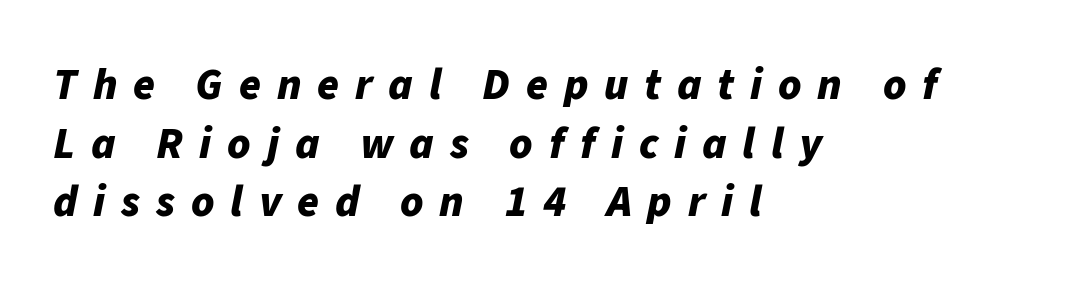
This sample is left-justified, so line endings fall wherever the words run out. Quick note: underline off. Characters are canted at an angle relative to the baseline's perpendicular. The rendering uses a moderate line-height, typical for paragraphs. Inter-character spacing is expanded well beyond the font's built-in metrics.
